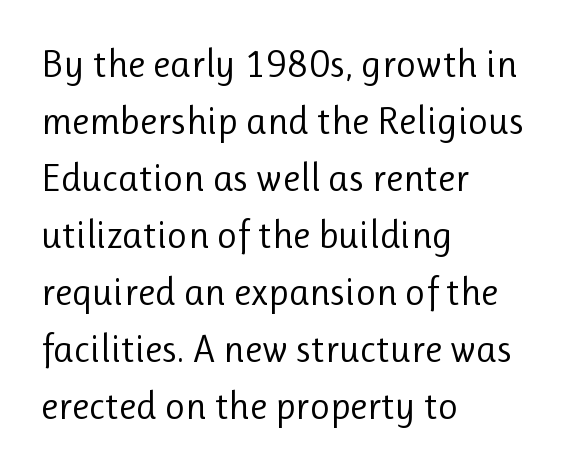
{"serif": "no", "italic": "no", "bold": "no", "weight": "regular", "width": "normal", "stroke_contrast": "low", "x_height": "medium", "monospaced": "no", "underline": "no", "align": "left", "line_spacing": "normal", "line_spacing_ratio": 1.46, "letter_spacing": "normal", "letter_spacing_em": 0.0, "glyph_px": 39}
